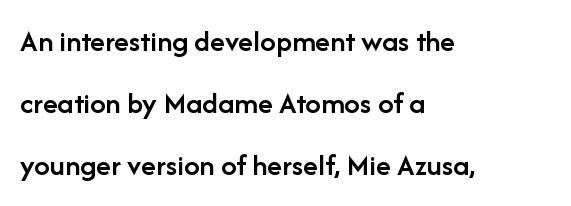
Q: Is the text bold? A: Semi-bold.
Q: Is the text italic (slanted)? A: No, it is upright.
Q: Is the typeface a serif or a sans-serif typeface? A: Sans-serif.
Q: Is the text underlined? A: No.
Q: How is the paragraph aligned? A: Left-aligned.
Q: Is the spacing between letters normal or unusually wide? A: Normal.
Q: Is the spacing between lines tight, normal or loose? A: Loose.
Q: Width (condensed, normal, or wide)? A: Normal.
Q: Stroke contrast? A: Low.
Q: x-height? A: Medium.
Q: Monospaced? A: No.
